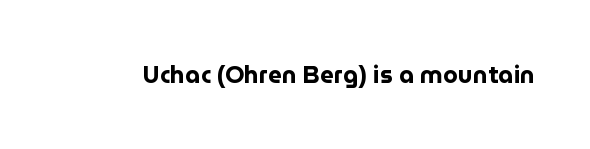
What stands out about the letter spacing? Nothing — it is the standard amount. Upright lettering throughout. Bold? Absolutely — the strokes are thick and heavy. The glyphs are unaccompanied by any horizontal stroke below them.
